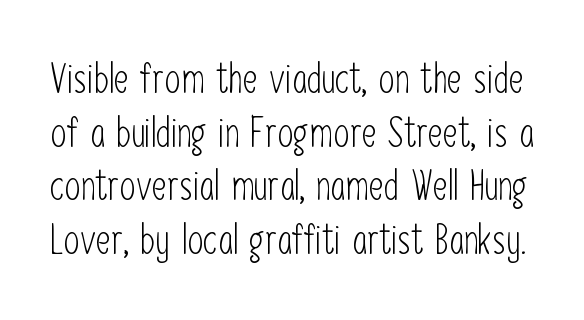
The image shows 41 px light, condensed sans-serif type, upright; set normal line spacing (1.31x), normal letter spacing, not underlined; low stroke contrast and a medium x-height.
